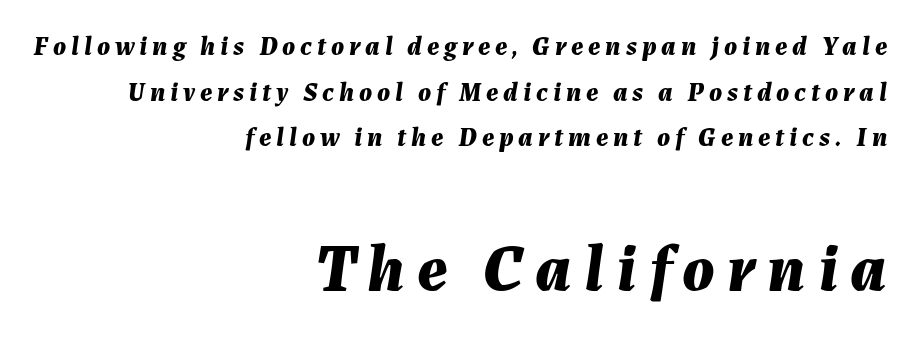
{"italic": "yes", "lean": "right", "slant_degrees": 7, "bold": "yes", "weight": "bold", "width": "normal", "stroke_contrast": "medium", "x_height": "medium", "monospaced": "no", "underline": "no", "align": "right", "line_spacing": "normal", "line_spacing_ratio": 1.69, "larger_block": "second", "size_ratio": 2.48, "glyph_px": 67}
